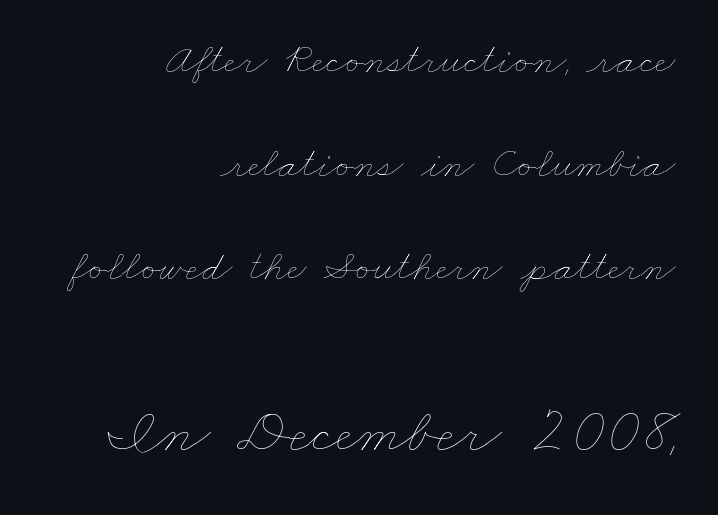
The image shows 65 px thin, wide type; set right-aligned, loose line spacing (2.41x), normal letter spacing, not underlined; the second (bottom) block is 1.51x larger; low stroke contrast and a small x-height.
